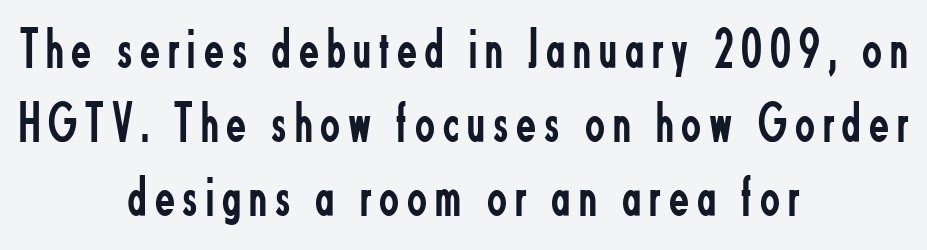
The image shows 58 px regular-weight, condensed sans-serif type, upright; set centered, normal line spacing (1.28x), not underlined; low stroke contrast and a small x-height.
